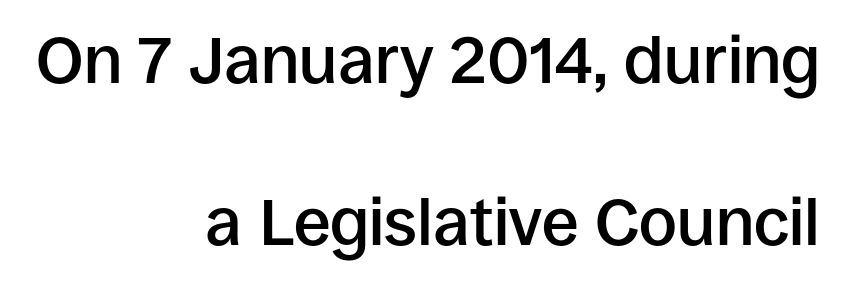
The typeface chosen for these lines omits serifs. The passage shown stacks its lines with a broad gap. Default kerning and tracking; the words read as compact shapes. A roman cut, with each character standing at attention. Is this a fixed-width face? No — the glyphs have proportional, varying widths. Underline: absent.
